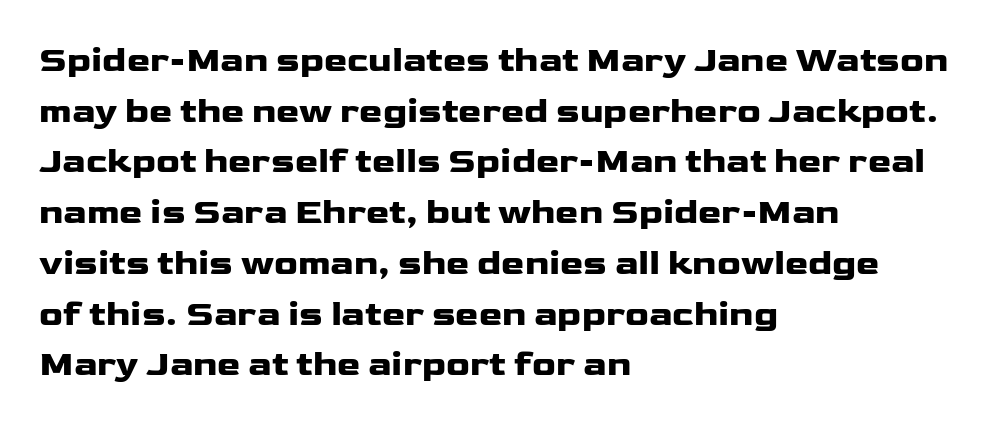
The image shows 35 px heavy, wide sans-serif type, upright; set left-aligned, normal line spacing (1.45x), normal letter spacing, not underlined; low stroke contrast and a medium x-height.
